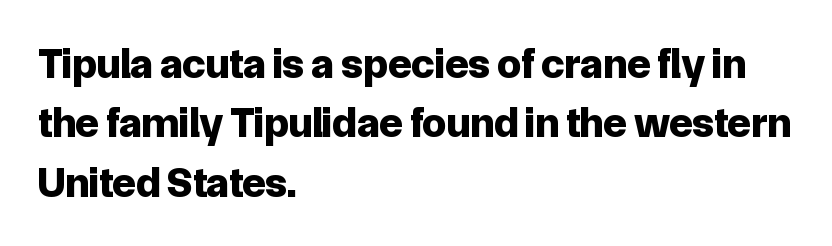
Q: Is the text bold? A: Yes.
Q: Is the text italic (slanted)? A: No, it is upright.
Q: Is the typeface a serif or a sans-serif typeface? A: Sans-serif.
Q: Is the text underlined? A: No.
Q: How is the paragraph aligned? A: Left-aligned.
Q: Is the spacing between letters normal or unusually wide? A: Normal.
Q: Is the spacing between lines tight, normal or loose? A: Normal.
Q: Width (condensed, normal, or wide)? A: Normal.
Q: Stroke contrast? A: Low.
Q: x-height? A: Medium.
Q: Monospaced? A: No.
